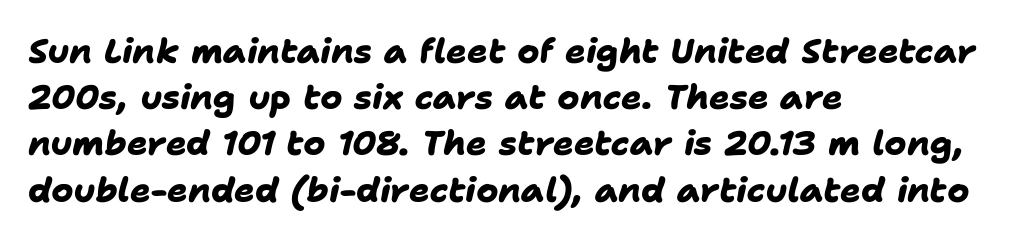
Check where the strokes stop: nothing finishes them off — pure sans. Does the weight exceed regular? Yes, all the way to bold. This rendering features lettering with no underline. The face used here is rendered with its standard letterfit. Layout note: lines flush left. These lines sit exactly where default settings would place them.
